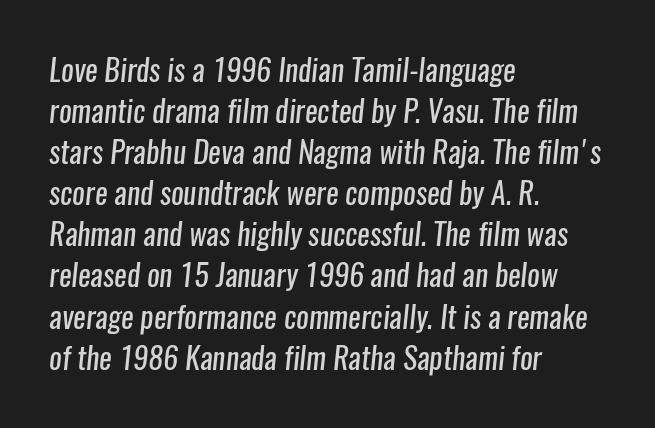
Q: Is the text bold? A: No.
Q: Is the typeface a serif or a sans-serif typeface? A: Sans-serif.
Q: Is the text underlined? A: No.
Q: How is the paragraph aligned? A: Left-aligned.
Q: Is the spacing between letters normal or unusually wide? A: Normal.
Q: Is the spacing between lines tight, normal or loose? A: Normal.
Q: Width (condensed, normal, or wide)? A: Condensed.
Q: Stroke contrast? A: Low.
Q: x-height? A: Medium.
Q: Monospaced? A: No.
